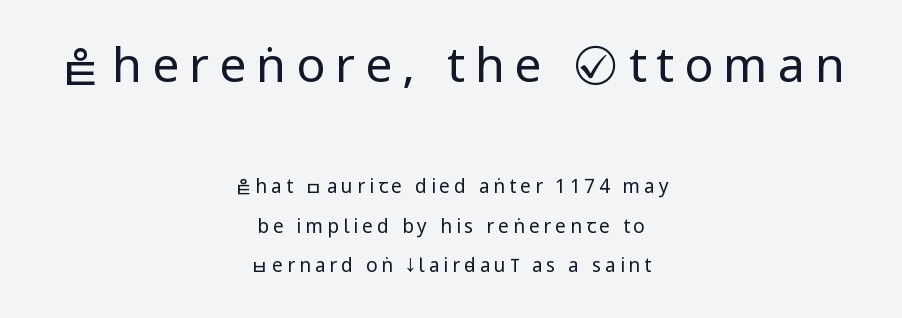
The image shows 48 px regular-weight, condensed sans-serif type, upright; set centered, loose line spacing (2.08x), unusually wide letter spacing (+0.21 em), not underlined; the first (top) block is 2.53x larger; low stroke contrast.
